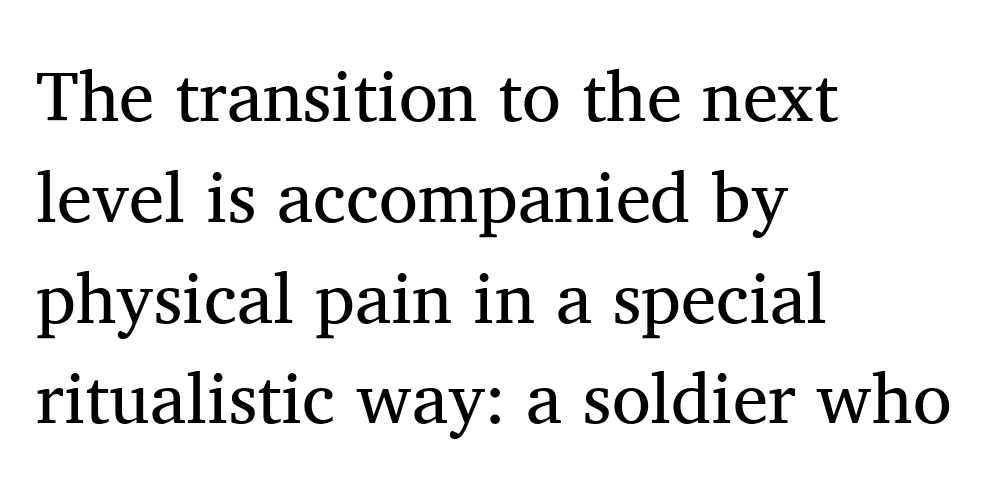
The image shows 71 px regular-weight serif type, upright; set left-aligned, normal line spacing (1.42x), normal letter spacing, not underlined; medium stroke contrast and a medium x-height.
